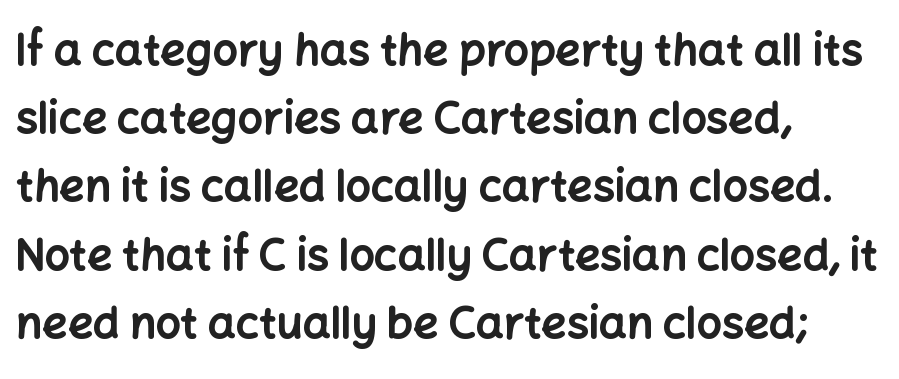
Students, observe: this is what conventionally led text looks like. Horizontal alignment here is leftward, the default for most running prose. The space beneath each line is pristine and unruled. Here the designer chose a conventional face with non-uniform glyph widths. When letters stand straight like this, we call the style roman or upright. You'd pick this weight for a headline — it's a proper bold.
